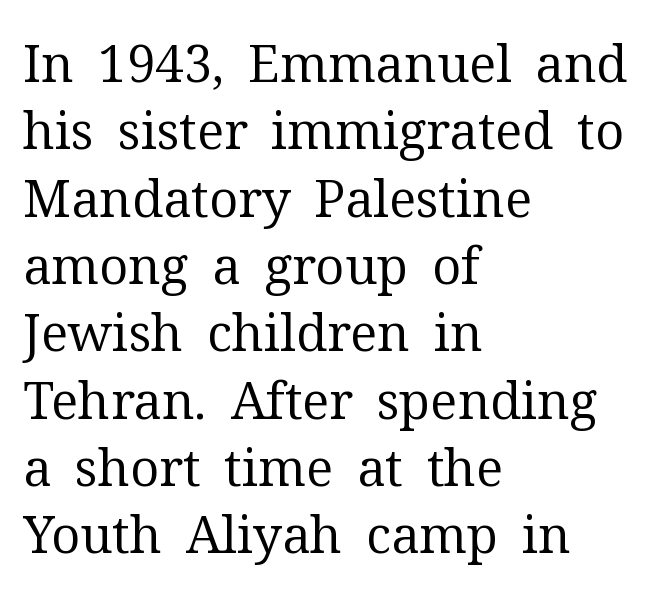
Q: Is the text bold? A: No.
Q: Is the text italic (slanted)? A: No, it is upright.
Q: Is the typeface a serif or a sans-serif typeface? A: Serif.
Q: Is the text underlined? A: No.
Q: How is the paragraph aligned? A: Left-aligned.
Q: Is the spacing between letters normal or unusually wide? A: Normal.
Q: Is the spacing between lines tight, normal or loose? A: Normal.
Q: Width (condensed, normal, or wide)? A: Normal.
Q: Stroke contrast? A: Medium.
Q: x-height? A: Medium.
Q: Monospaced? A: No.
